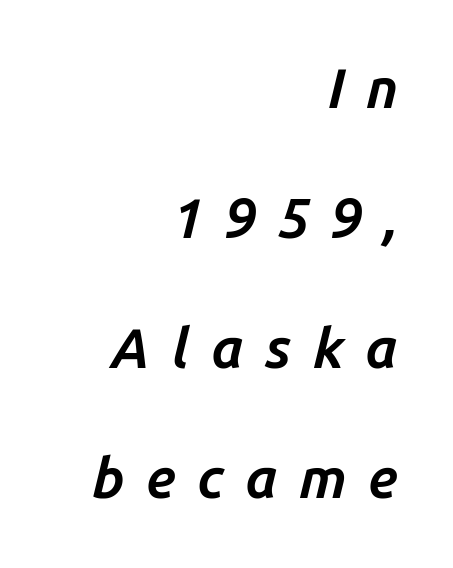
The image shows 56 px bold type, italic (leaning right); set right-aligned, loose line spacing (2.32x), unusually wide letter spacing (+0.38 em), not underlined; low stroke contrast and a medium x-height.
